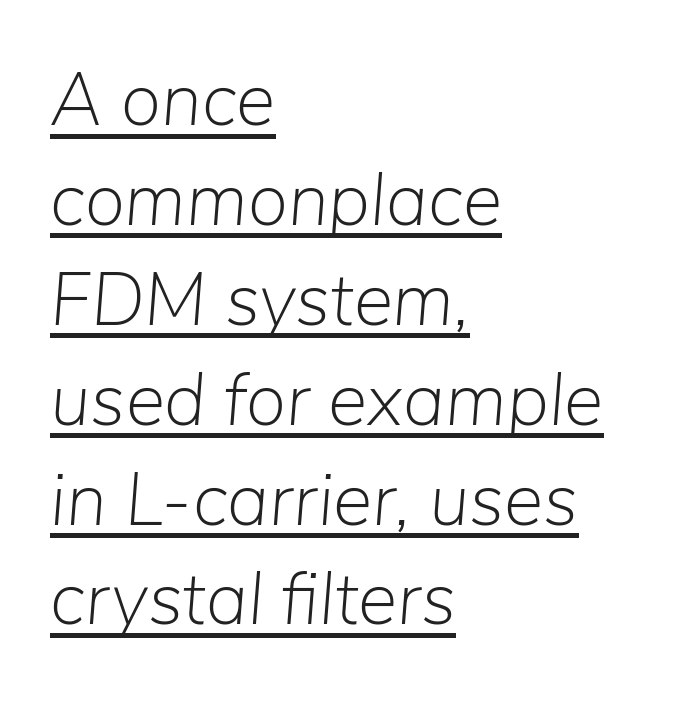
The typesetter has applied underlining to the passage shown. The line texture is even and compact thanks to regular tracking. Slant detected: the letters are inclined. Bold? No — there's no thickening of the strokes.
